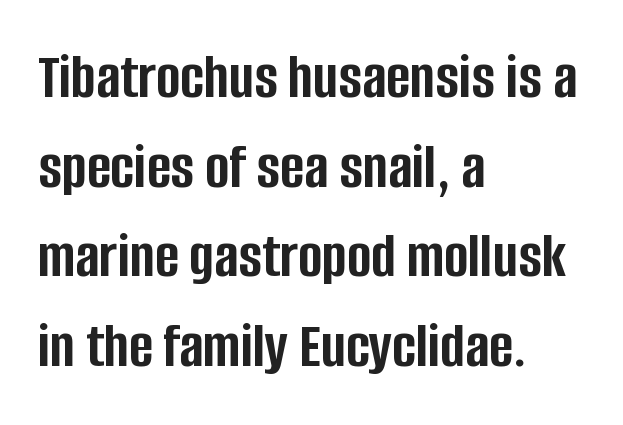
Q: Is the text bold? A: Yes.
Q: Is the text italic (slanted)? A: No, it is upright.
Q: Is the typeface a serif or a sans-serif typeface? A: Sans-serif.
Q: Is the text underlined? A: No.
Q: How is the paragraph aligned? A: Left-aligned.
Q: Is the spacing between letters normal or unusually wide? A: Normal.
Q: Is the spacing between lines tight, normal or loose? A: Normal.
Q: Width (condensed, normal, or wide)? A: Condensed.
Q: Stroke contrast? A: Low.
Q: x-height? A: Large.
Q: Monospaced? A: No.
